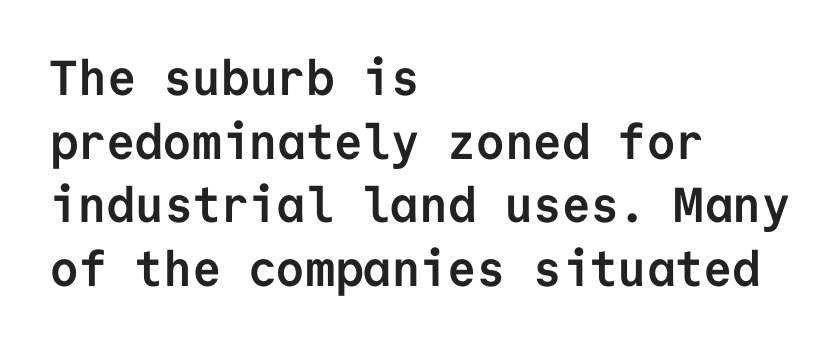
Caption: standard tracking, unaltered. Summary of weight: heavy, a full bold. The face used here is a sans, in the tradition of grotesques and geometrics. Descenders are the only things crossing below the line. This sample has the even, mechanical cadence of fixed-width lettering.
